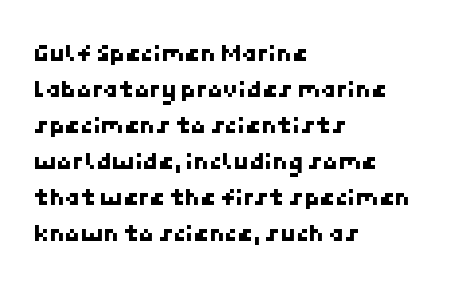
{"underline": "no", "align": "left", "line_spacing": "normal", "line_spacing_ratio": 1.44, "letter_spacing": "normal", "letter_spacing_em": 0.0, "glyph_px": 25}
